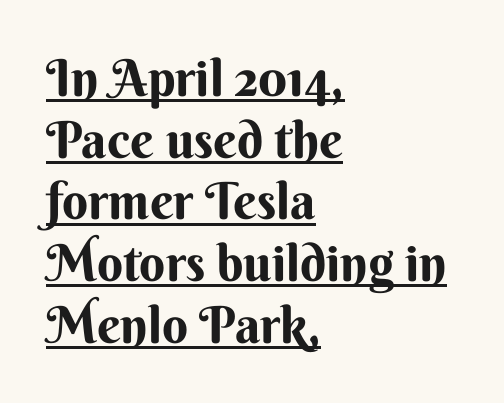
The image shows 51 px sans-serif type, upright; set left-aligned, line spacing 1.21x, normal letter spacing, underlined; medium stroke contrast and a small x-height.
